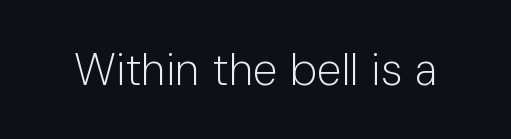
The text was rendered using a sans face with plain stroke endings. Tracking value appears to be zero — textbook default spacing. The cut favours lightness, reaching ordinary text weight at its darkest. This is the regular roman posture of the typeface. Spacing verdict: proportional, widths tailored to each character.
